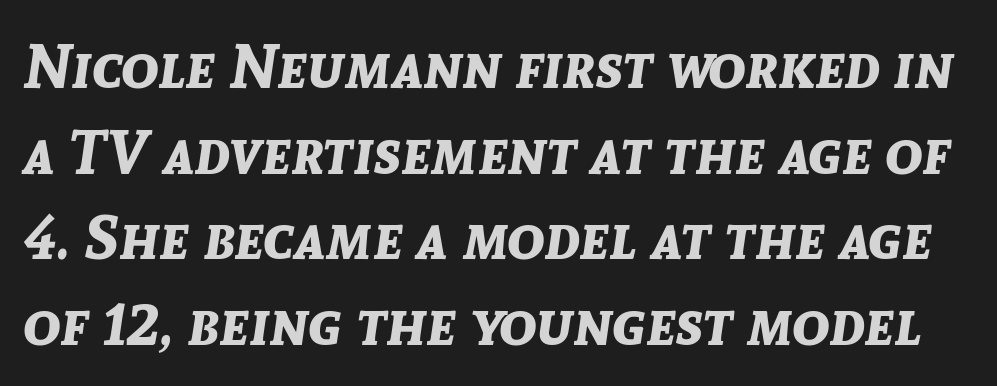
Q: Is the text bold? A: Yes.
Q: Is the text italic (slanted)? A: Yes, it leans right by about 8 degrees.
Q: Is the text underlined? A: No.
Q: Is the spacing between letters normal or unusually wide? A: Normal.
Q: Is the spacing between lines tight, normal or loose? A: Normal.
Q: Width (condensed, normal, or wide)? A: Normal.
Q: Stroke contrast? A: Low.
Q: x-height? A: Medium.
Q: Monospaced? A: No.
